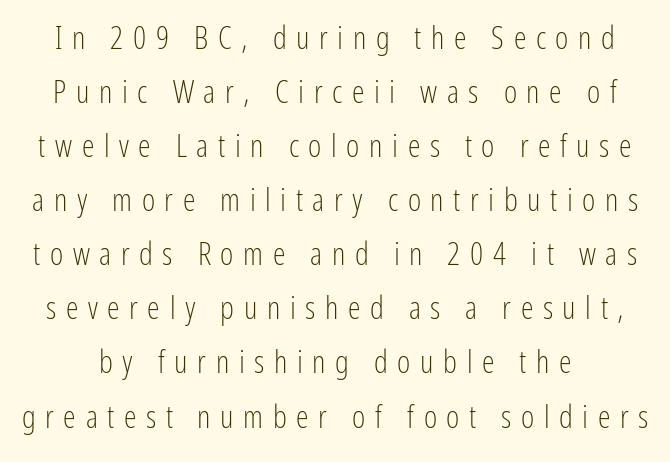
The image shows 32 px light, condensed sans-serif type, upright; set normal line spacing (1.69x), unusually wide letter spacing (+0.3 em), not underlined; low stroke contrast and a medium x-height.
